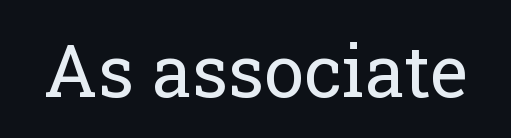
The space beneath each line is pristine and unruled. Typographically, this falls in the serif category. Note the varied advance widths — an 'i' is clearly narrower than an 'm'. No extra ink here — the face is not bold. The letters sit at their default tracking, neither squeezed nor spread.
